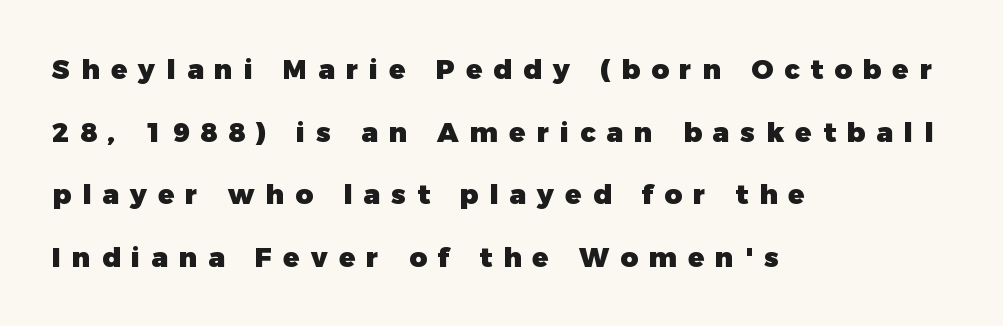
Honestly, the rows look like they've been pulled way apart. Tracking value appears strongly positive — letters spread wide. A bare baseline throughout the passage. Strong, thick strokes mark this as bold type. Quick note: not italic, upright. One-word summary of the alignment: left.
